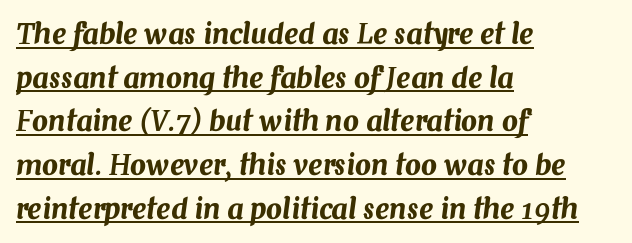
{"italic": "yes", "lean": "right", "slant_degrees": 7, "width": "normal", "stroke_contrast": "medium", "x_height": "medium", "monospaced": "no", "underline": "yes", "align": "left", "line_spacing": "normal", "line_spacing_ratio": 1.56, "letter_spacing": "normal", "letter_spacing_em": 0.0, "glyph_px": 28}
